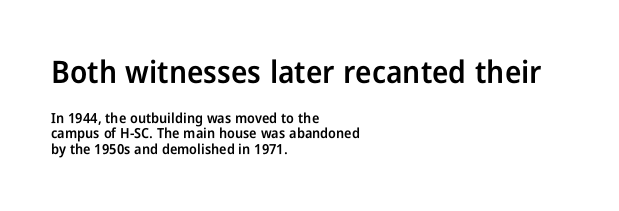
{"serif": "no", "italic": "no", "bold": "semi", "weight": "semibold", "width": "condensed", "stroke_contrast": "low", "x_height": "medium", "monospaced": "no", "underline": "no", "align": "left", "line_spacing": "tight", "line_spacing_ratio": 1.08, "letter_spacing": "normal", "letter_spacing_em": 0.0, "larger_block": "first", "size_ratio": 2.21, "glyph_px": 31}
